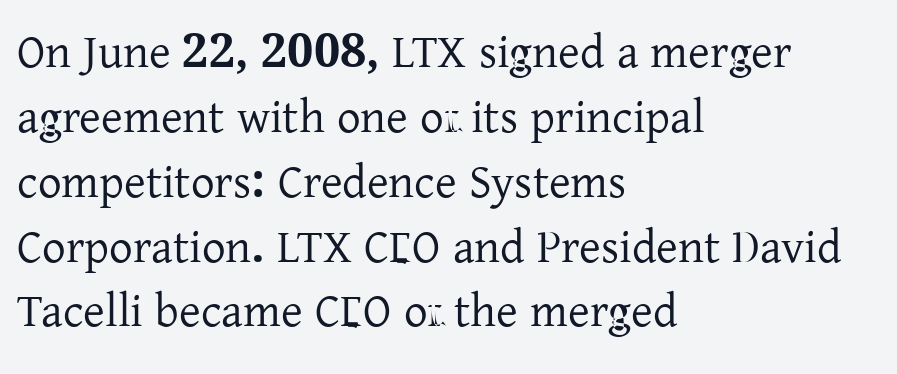
These lines were composed using upright roman letters. The horizontal fit of the characters is conventional and even. The rendering shows small feet on the letterforms — a serif design. The leading is moderate, giving the passage an even texture.
